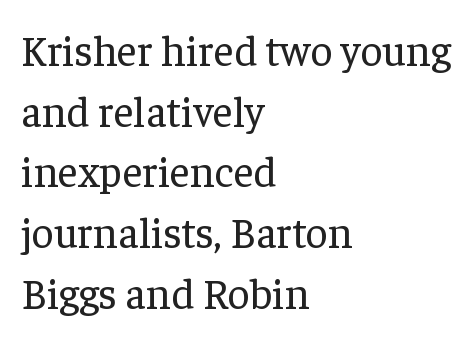
This sample has the flowing, uneven cadence of proportional lettering. Descenders are the only things crossing below the line. Serif or sans? Serif — the stroke terminals have little feet. The compositor pushed each line to the left boundary.
